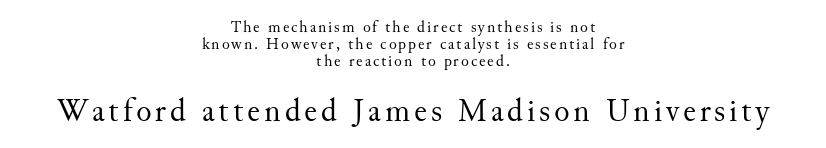
{"serif": "yes", "italic": "no", "bold": "no", "weight": "regular", "width": "normal", "stroke_contrast": "medium", "x_height": "small", "monospaced": "no", "underline": "no", "align": "center", "line_spacing": "tight", "line_spacing_ratio": 1.06, "larger_block": "second", "size_ratio": 2.0, "glyph_px": 32}
